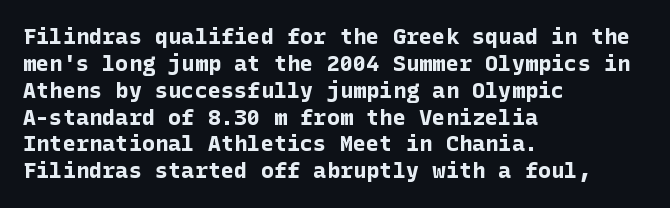
Q: Is the text bold? A: Yes.
Q: Is the text italic (slanted)? A: No, it is upright.
Q: Is the text underlined? A: No.
Q: How is the paragraph aligned? A: Left-aligned.
Q: Is the spacing between letters normal or unusually wide? A: Normal.
